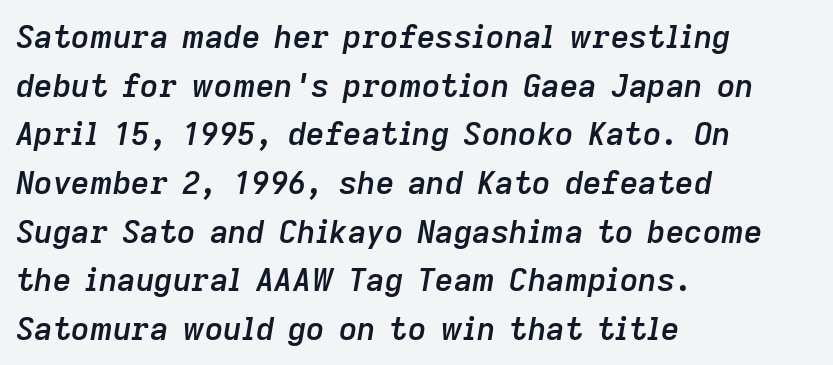
{"italic": "yes", "lean": "right", "slant_degrees": 9, "bold": "semi", "weight": "semibold", "width": "normal", "stroke_contrast": "low", "x_height": "medium", "monospaced": "no", "underline": "no", "align": "left", "line_spacing": "normal", "line_spacing_ratio": 1.52, "letter_spacing": "normal", "letter_spacing_em": 0.0, "glyph_px": 32}
